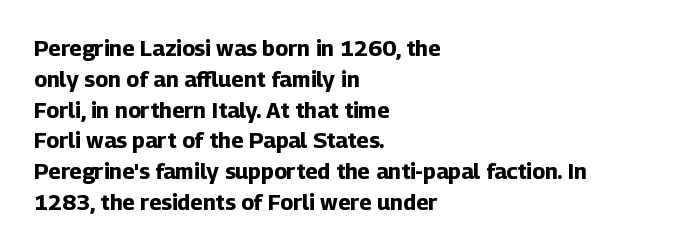
Q: Is the text bold? A: Yes.
Q: Is the text italic (slanted)? A: No, it is upright.
Q: Is the text underlined? A: No.
Q: How is the paragraph aligned? A: Left-aligned.
Q: Is the spacing between letters normal or unusually wide? A: Normal.
Q: Is the spacing between lines tight, normal or loose? A: Normal.
